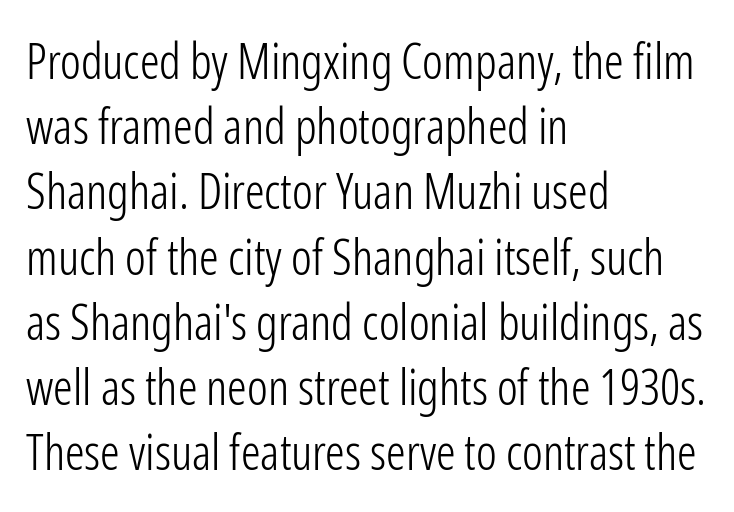
Q: Is the text bold? A: No.
Q: Is the text italic (slanted)? A: No, it is upright.
Q: Is the typeface a serif or a sans-serif typeface? A: Sans-serif.
Q: Is the text underlined? A: No.
Q: How is the paragraph aligned? A: Left-aligned.
Q: Is the spacing between letters normal or unusually wide? A: Normal.
Q: Is the spacing between lines tight, normal or loose? A: Normal.
Q: Width (condensed, normal, or wide)? A: Condensed.
Q: Stroke contrast? A: Low.
Q: x-height? A: Medium.
Q: Monospaced? A: No.
